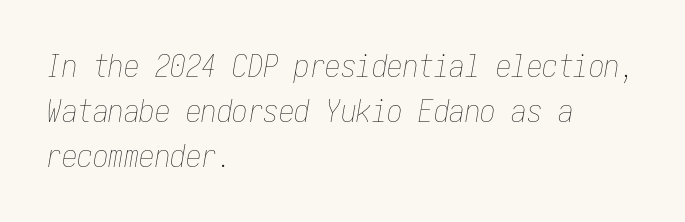
Horizontally, the lines are justified to the leading edge only. In terms of letterspacing, this is plain default setting. Heft: none added — not bold. Check the space under the baseline: it is left empty. It's the slanting kind of type. The lines sit at an ordinary, default distance from one another.
